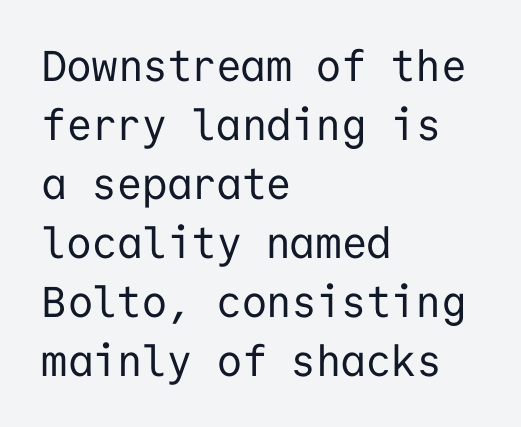
The image shows 43 px regular-weight sans-serif type, upright, monospaced; set left-aligned, normal line spacing (1.37x), normal letter spacing, not underlined; low stroke contrast and a medium x-height.
